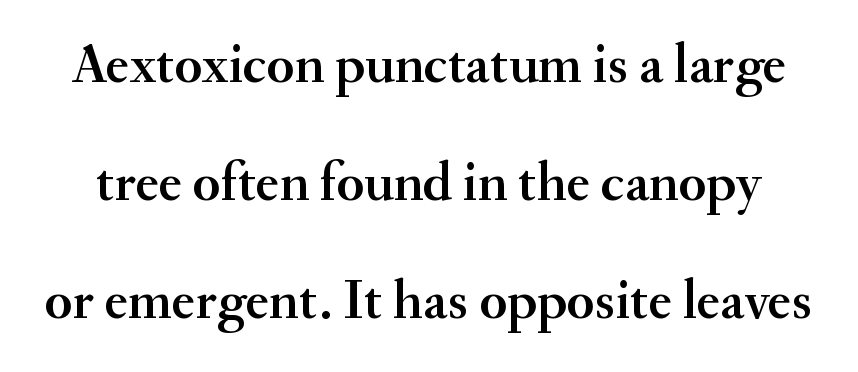
Each letter keeps its own natural width here, so spacing adapts to shape. Bare-footed words on every line. Nothing unusual about the tracking: characters are spaced as the font intends. Each letter's strokes conclude with small projecting serifs.
